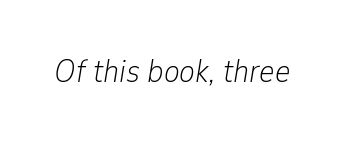
Unbolded letterforms with no extra heft. Here the designer chose a conventional face with non-uniform glyph widths. There's an unmistakable incline to the writing here. Here the glyphs are tracked normally, forming tight word shapes.
